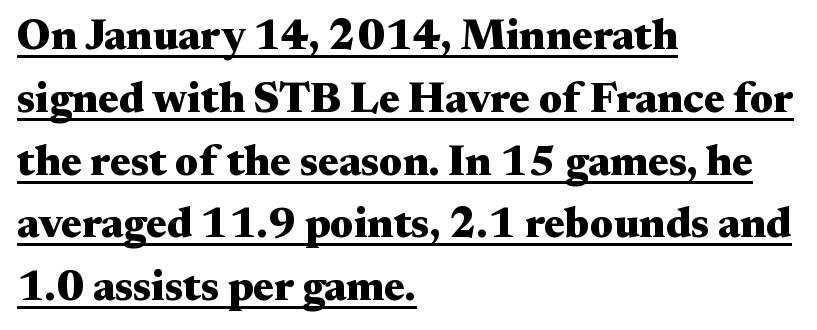
The image shows 43 px heavy, wide serif type, upright; set left-aligned, normal line spacing (1.46x), normal letter spacing, underlined; medium stroke contrast and a small x-height.
